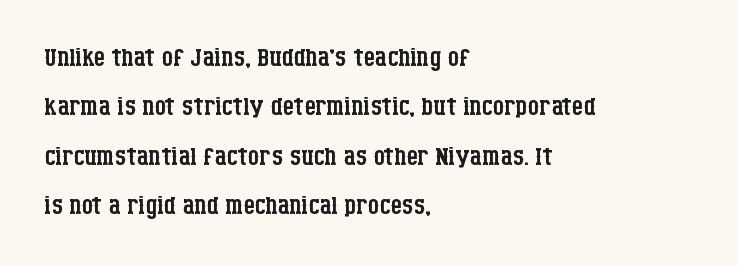
The image shows 36 px regular-weight, condensed serif type, upright; set left-aligned, normal line spacing (1.37x), normal letter spacing, not underlined; low stroke contrast and a large x-height.
